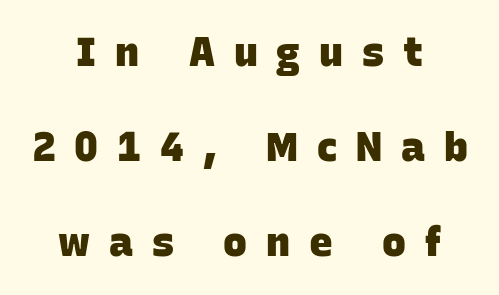
Line starts and ends both wander, symmetrically. Check under the words: just untouched page. The line texture is sparse and dotted thanks to wide tracking. Airy leading.
